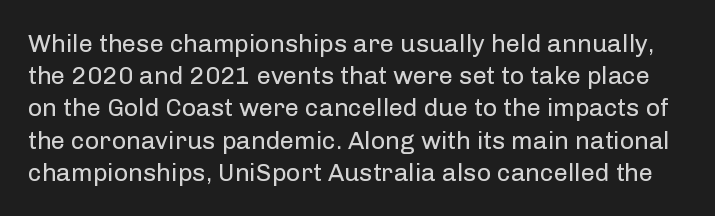
Q: Is the text bold? A: No.
Q: Is the text italic (slanted)? A: No, it is upright.
Q: Is the text underlined? A: No.
Q: Is the spacing between letters normal or unusually wide? A: Normal.
Q: Is the spacing between lines tight, normal or loose? A: Normal.
